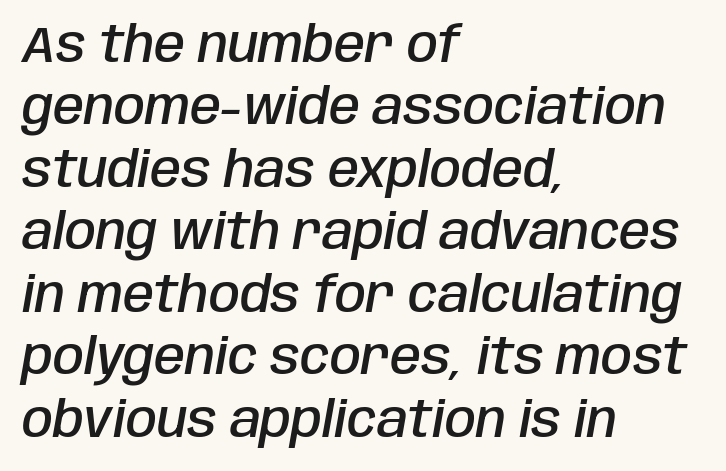
Q: Is the text bold? A: Semi-bold.
Q: Is the text italic (slanted)? A: Yes, it leans right by about 10 degrees.
Q: Is the text underlined? A: No.
Q: How is the paragraph aligned? A: Left-aligned.
Q: Is the spacing between letters normal or unusually wide? A: Normal.
Q: Is the spacing between lines tight, normal or loose? A: Normal.
Q: Width (condensed, normal, or wide)? A: Condensed.
Q: Stroke contrast? A: Low.
Q: x-height? A: Large.
Q: Monospaced? A: No.
